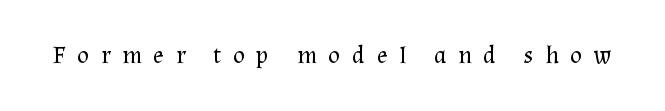
{"italic": "no", "bold": "no", "underline": "no", "letter_spacing": "wide", "letter_spacing_em": 0.46, "glyph_px": 25}
